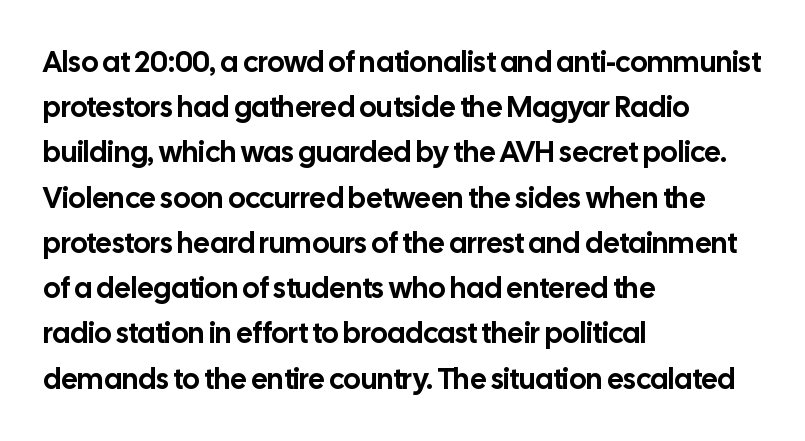
Q: Is the text italic (slanted)? A: No, it is upright.
Q: Is the typeface a serif or a sans-serif typeface? A: Sans-serif.
Q: Is the text underlined? A: No.
Q: How is the paragraph aligned? A: Left-aligned.
Q: Is the spacing between letters normal or unusually wide? A: Normal.
Q: Is the spacing between lines tight, normal or loose? A: Normal.
Q: Width (condensed, normal, or wide)? A: Normal.
Q: Stroke contrast? A: Low.
Q: x-height? A: Medium.
Q: Monospaced? A: No.
